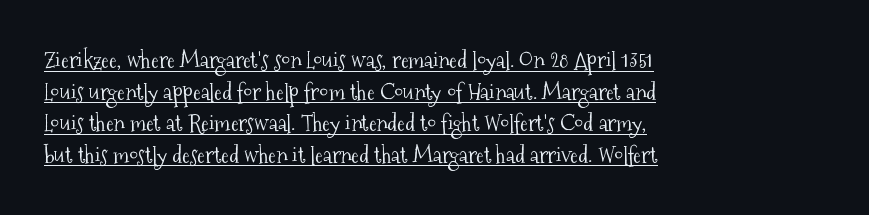
The image shows 23 px text type, upright; set left-aligned, normal line spacing (1.37x), normal letter spacing, underlined.
